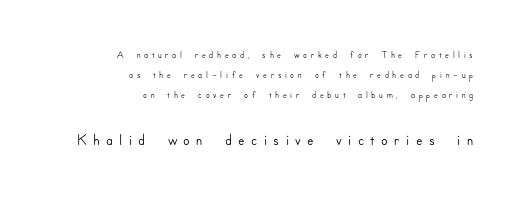
The image shows 24 px text type, upright; set right-aligned, normal line spacing (1.42x), unusually wide letter spacing (+0.26 em), not underlined; the second (bottom) block is 1.71x larger.
